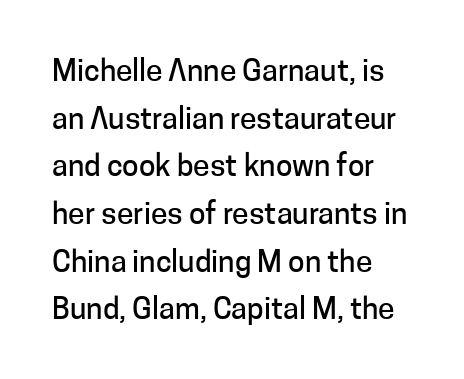
Q: Is the text italic (slanted)? A: No, it is upright.
Q: Is the typeface a serif or a sans-serif typeface? A: Sans-serif.
Q: Is the text underlined? A: No.
Q: How is the paragraph aligned? A: Left-aligned.
Q: Is the spacing between letters normal or unusually wide? A: Normal.
Q: Is the spacing between lines tight, normal or loose? A: Normal.
Q: Width (condensed, normal, or wide)? A: Normal.
Q: Stroke contrast? A: Low.
Q: x-height? A: Medium.
Q: Monospaced? A: No.
